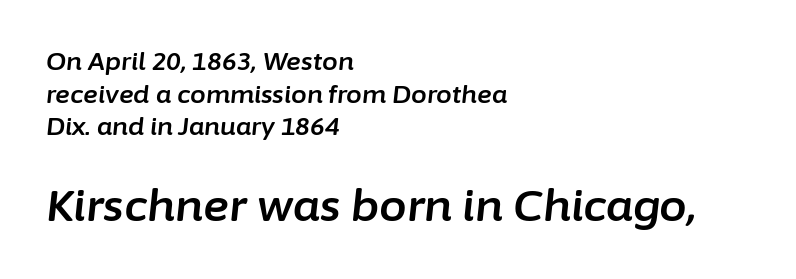
{"italic": "yes", "lean": "right", "slant_degrees": 6, "width": "normal", "stroke_contrast": "low", "x_height": "medium", "monospaced": "no", "underline": "no", "align": "left", "line_spacing": "normal", "line_spacing_ratio": 1.31, "letter_spacing": "normal", "letter_spacing_em": 0.0, "larger_block": "second", "size_ratio": 1.76, "glyph_px": 44}
